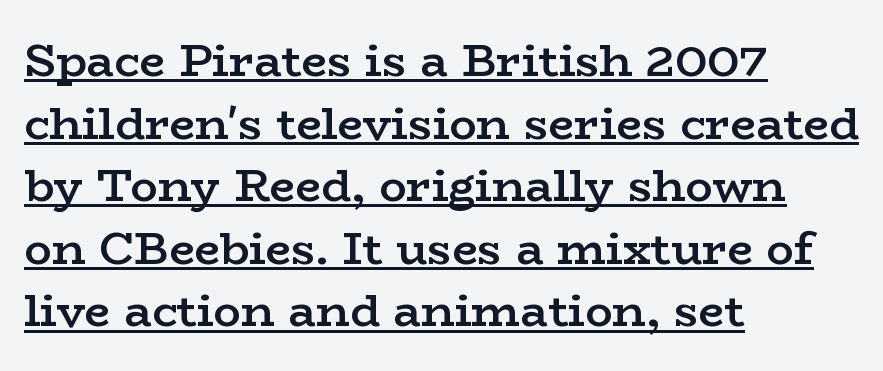
{"serif": "yes", "italic": "no", "bold": "semi", "weight": "semibold", "width": "wide", "stroke_contrast": "low", "x_height": "medium", "monospaced": "no", "underline": "yes", "align": "left", "line_spacing": "normal", "line_spacing_ratio": 1.36, "letter_spacing": "normal", "letter_spacing_em": 0.0, "glyph_px": 46}
